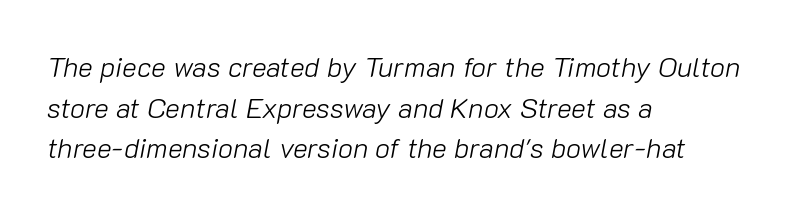
The rag falls on the right side of this text block. Caption: standard tracking, unaltered. Honestly, there is no underline to notice here at all. Each new line begins a customary step beneath the previous one. Each letter keeps its own natural width here, so spacing adapts to shape. Italic? Definitely — the glyphs are oblique.
